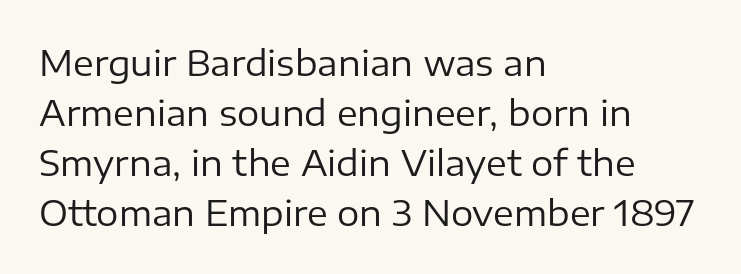
The image shows 35 px regular-weight sans-serif type, upright; set left-aligned, normal line spacing (1.43x), normal letter spacing, not underlined; low stroke contrast and a medium x-height.
